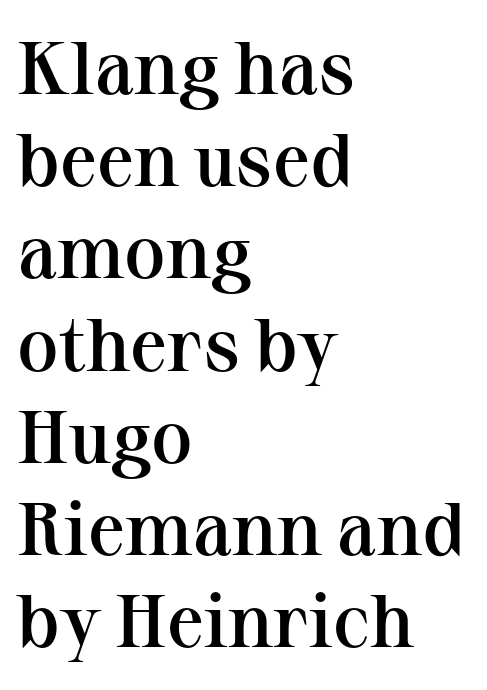
{"serif": "yes", "italic": "no", "bold": "semi", "weight": "semibold", "width": "normal", "stroke_contrast": "medium", "x_height": "medium", "monospaced": "no", "underline": "no", "align": "left", "line_spacing_ratio": 1.23, "letter_spacing": "normal", "letter_spacing_em": 0.0, "glyph_px": 75}
